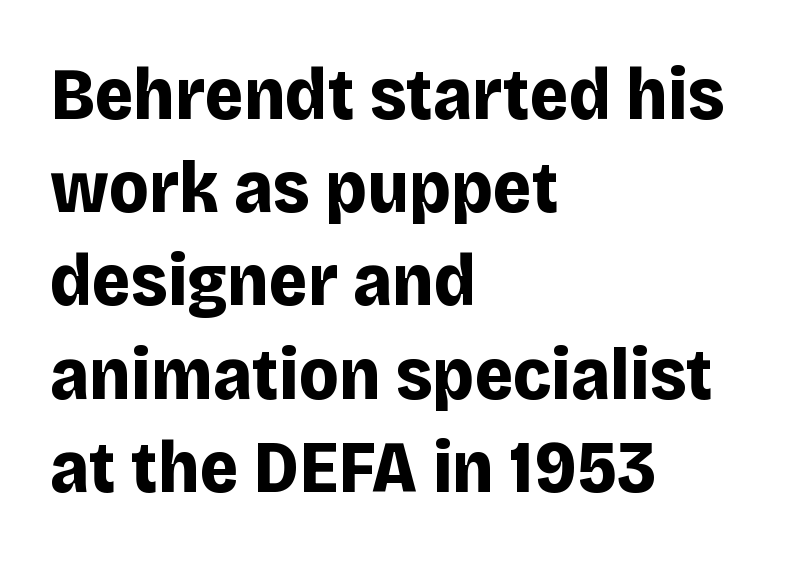
The image shows 74 px bold sans-serif type, upright; set left-aligned, normal line spacing (1.26x), normal letter spacing, not underlined; low stroke contrast and a large x-height.
